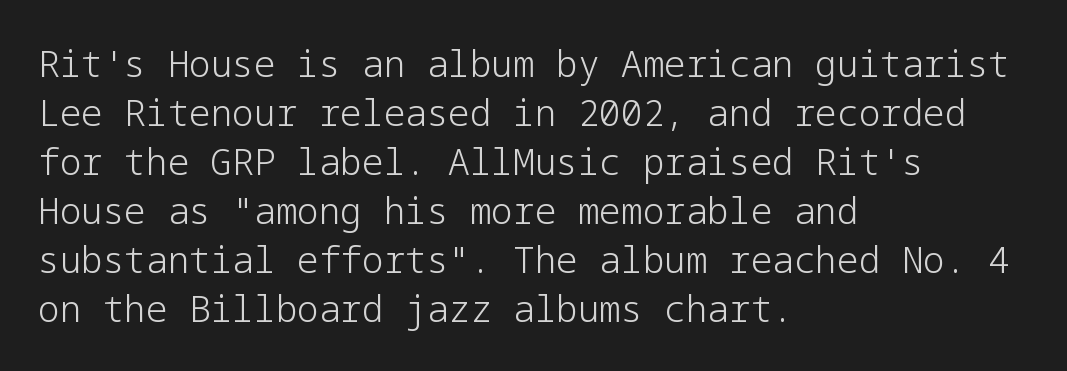
Q: Is the text bold? A: No.
Q: Is the text italic (slanted)? A: No, it is upright.
Q: Is the typeface a serif or a sans-serif typeface? A: Sans-serif.
Q: Is the text underlined? A: No.
Q: How is the paragraph aligned? A: Left-aligned.
Q: Is the spacing between letters normal or unusually wide? A: Normal.
Q: Is the spacing between lines tight, normal or loose? A: Normal.
Q: Width (condensed, normal, or wide)? A: Normal.
Q: Stroke contrast? A: Low.
Q: x-height? A: Medium.
